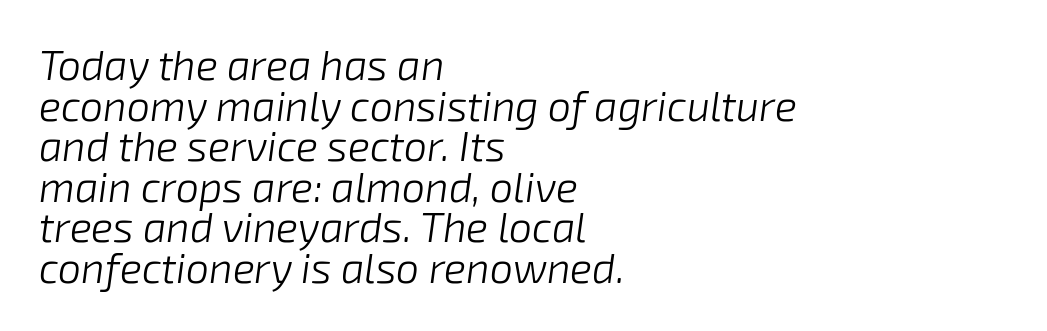
The typeface has the unassuming heft of standard copy or less. Leading is clearly below the norm, producing a dense column. The letters are slanted; this is an italic face. Rule under the text: the space is simply empty.
